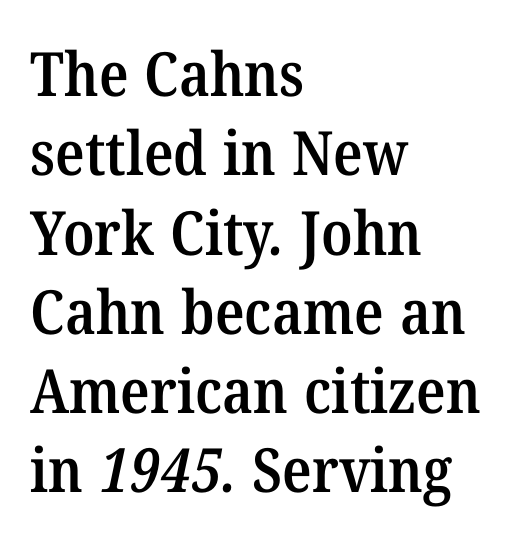
The image shows 61 px semibold serif type; set left-aligned, normal line spacing (1.3x), normal letter spacing, not underlined; medium stroke contrast and a medium x-height.
